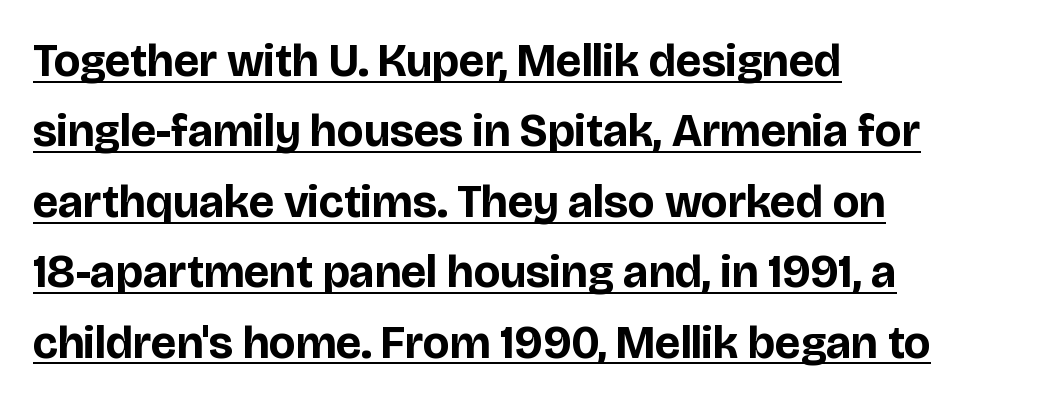
{"serif": "no", "italic": "no", "bold": "yes", "weight": "bold", "width": "normal", "stroke_contrast": "low", "x_height": "large", "monospaced": "no", "underline": "yes", "align": "left", "line_spacing": "normal", "line_spacing_ratio": 1.53, "letter_spacing": "normal", "letter_spacing_em": 0.0, "glyph_px": 46}
